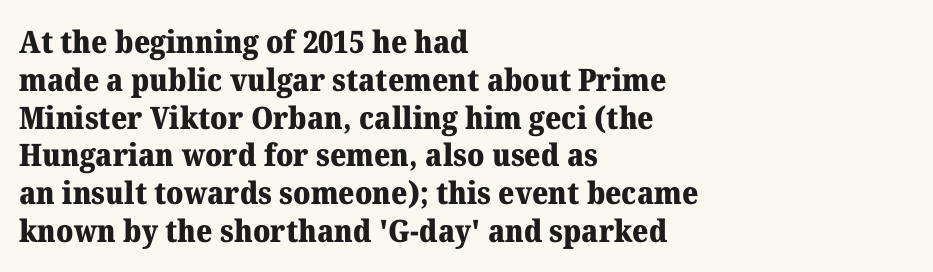
Q: Is the text bold? A: Yes.
Q: Is the text italic (slanted)? A: No, it is upright.
Q: Is the typeface a serif or a sans-serif typeface? A: Serif.
Q: Is the text underlined? A: No.
Q: How is the paragraph aligned? A: Left-aligned.
Q: Is the spacing between letters normal or unusually wide? A: Normal.
Q: Width (condensed, normal, or wide)? A: Normal.
Q: Stroke contrast? A: Medium.
Q: x-height? A: Medium.
Q: Monospaced? A: No.
